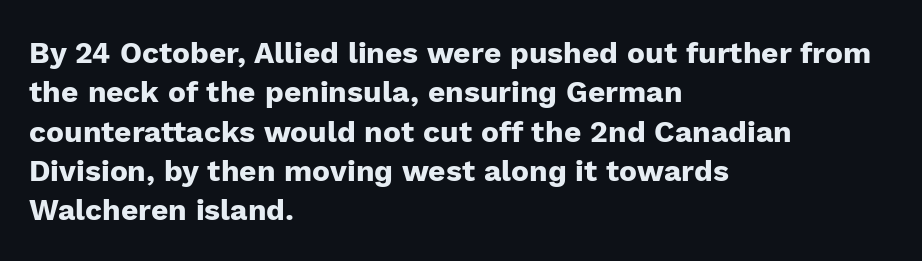
Between one letter and the next there's only the usual sliver of space. The lines sit at an ordinary, default distance from one another. Is the block centered? No — it sits flush against the left margin. Tall strokes in this sample are plumb rather than angled. The strip under each line holds only bare page. This sample has the flowing, uneven cadence of proportional lettering.
